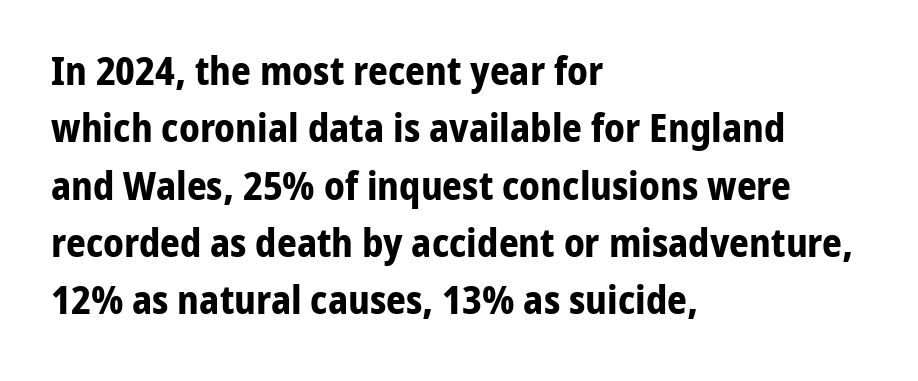
{"serif": "no", "italic": "no", "bold": "yes", "weight": "bold", "width": "normal", "stroke_contrast": "low", "x_height": "medium", "monospaced": "no", "underline": "no", "align": "left", "line_spacing": "normal", "line_spacing_ratio": 1.47, "letter_spacing": "normal", "letter_spacing_em": 0.0, "glyph_px": 39}
